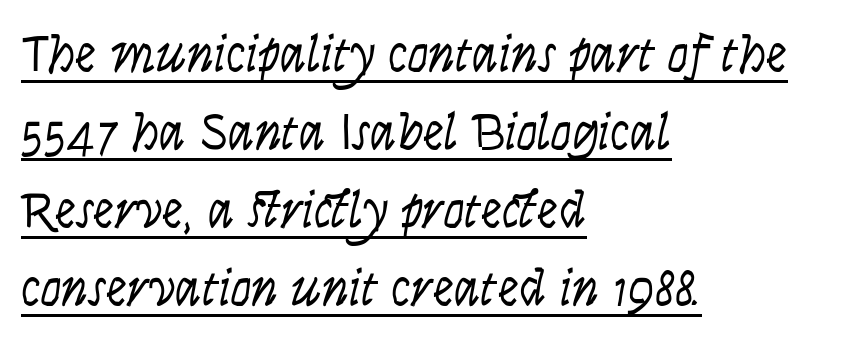
Q: Is the text bold? A: No.
Q: Is the text italic (slanted)? A: Yes, it leans right by about 9 degrees.
Q: Is the text underlined? A: Yes.
Q: How is the paragraph aligned? A: Left-aligned.
Q: Is the spacing between letters normal or unusually wide? A: Normal.
Q: Is the spacing between lines tight, normal or loose? A: Normal.
Q: Width (condensed, normal, or wide)? A: Condensed.
Q: Stroke contrast? A: Low.
Q: x-height? A: Large.
Q: Monospaced? A: No.
